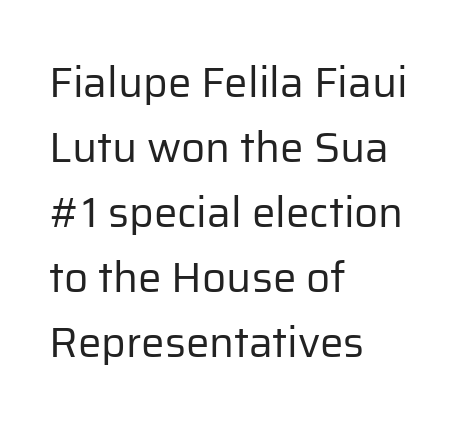
The image shows 42 px regular-weight sans-serif type, upright; set left-aligned, normal line spacing (1.55x), normal letter spacing, not underlined; low stroke contrast and a medium x-height.
